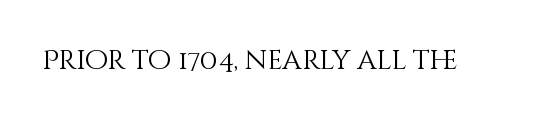
{"italic": "no", "bold": "no", "underline": "no", "letter_spacing": "normal", "letter_spacing_em": 0.0, "glyph_px": 27}
